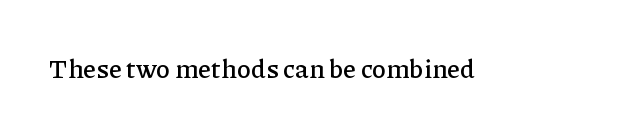
Is there any slant? The stems are plumb. Descenders are the only things crossing below the line. The line texture is even and compact thanks to regular tracking.
